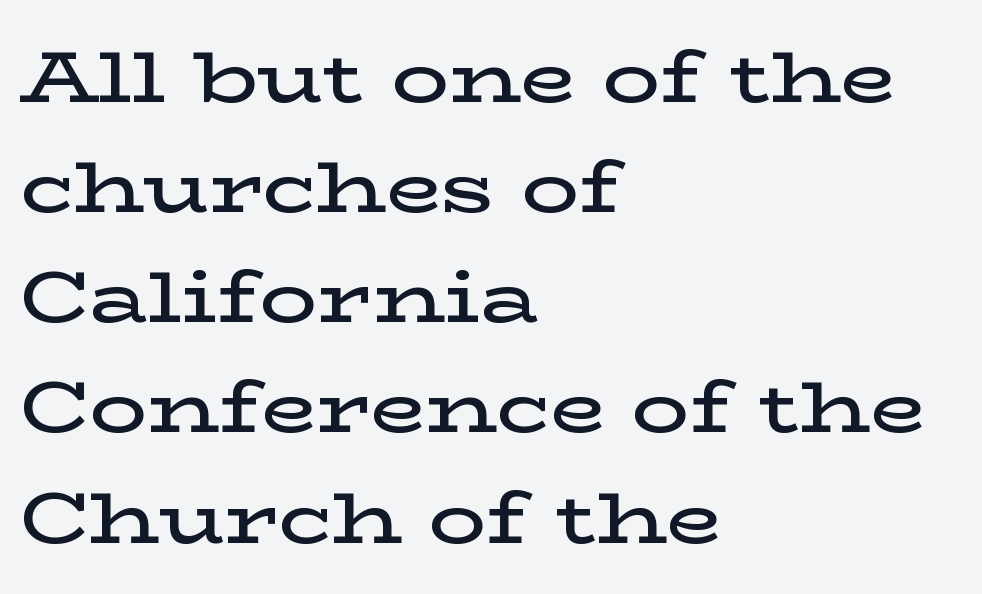
Q: Is the text bold? A: Semi-bold.
Q: Is the text italic (slanted)? A: No, it is upright.
Q: Is the typeface a serif or a sans-serif typeface? A: Serif.
Q: Is the text underlined? A: No.
Q: How is the paragraph aligned? A: Left-aligned.
Q: Is the spacing between letters normal or unusually wide? A: Normal.
Q: Is the spacing between lines tight, normal or loose? A: Normal.
Q: Width (condensed, normal, or wide)? A: Wide.
Q: Stroke contrast? A: Low.
Q: x-height? A: Medium.
Q: Monospaced? A: No.
